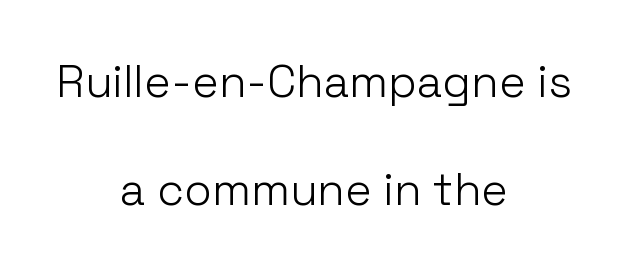
Short and long lines alike share a common midpoint. Ink coverage per letter is moderate at most. The vertical gap from one line to the next is large. The font family rendered here belongs to the sans-serif group. The specimen reads as upright at a glance.
